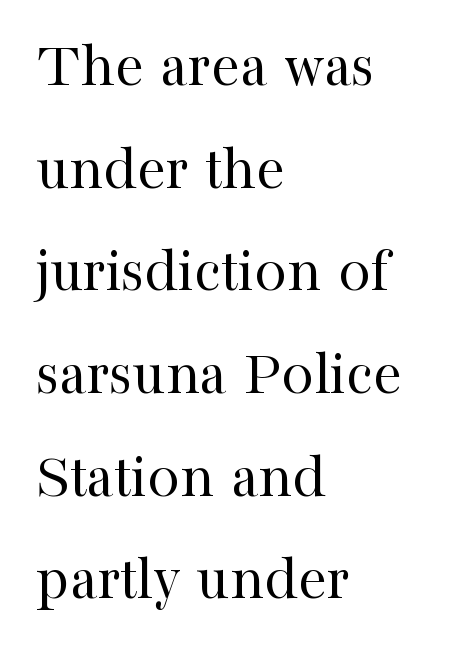
A student would call this left alignment; a typographer would say flush left, rag right. This sample uses plain, unmodified letter spacing. The weight tops out at a normal text grade. Regular leading. Rendered with straight, roman letterforms.
